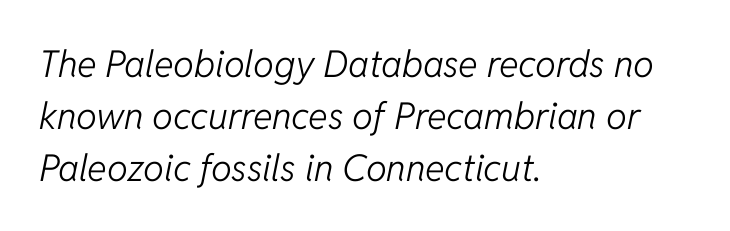
The image shows 37 px light type, italic (leaning right); set left-aligned, normal line spacing (1.4x), normal letter spacing, not underlined; low stroke contrast and a medium x-height.
